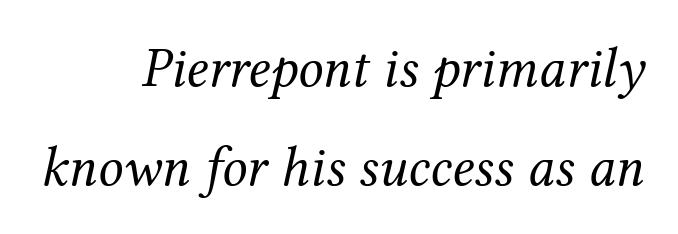
{"serif": "yes", "italic": "yes", "lean": "right", "slant_degrees": 12, "bold": "no", "weight": "regular", "width": "normal", "stroke_contrast": "medium", "x_height": "medium", "monospaced": "no", "underline": "no", "align": "right", "line_spacing_ratio": 1.76, "letter_spacing": "normal", "letter_spacing_em": 0.0, "glyph_px": 56}
